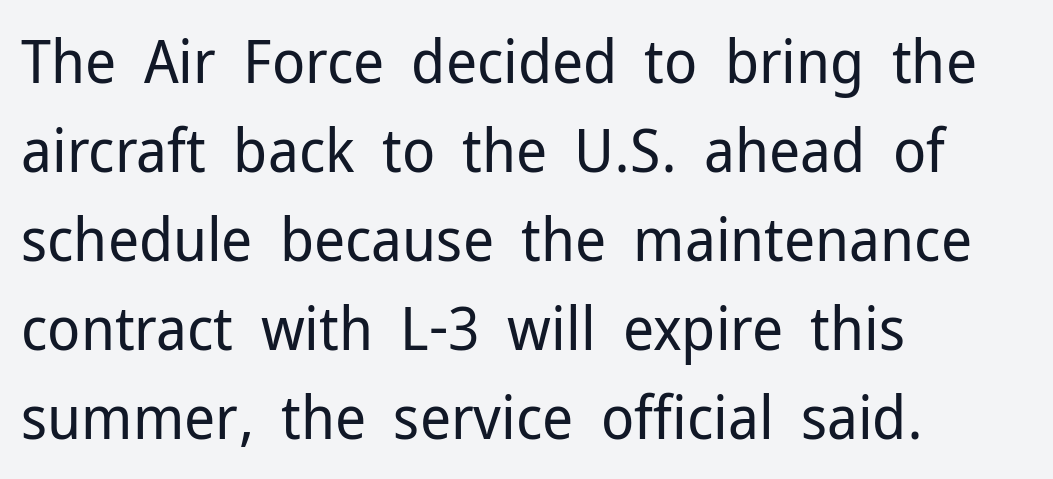
The face looks like a standard text weight, possibly lighter. Regarding serifs, this sample does without them. No extra tracking has been applied to these lines. Vertical strokes here are truly vertical. The space between consecutive lines is moderate. Descenders hang freely into open space.
